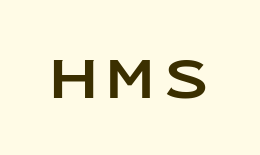
The image shows 61 px bold, wide sans-serif type, upright, monospaced; set not underlined; low stroke contrast and a medium x-height.
